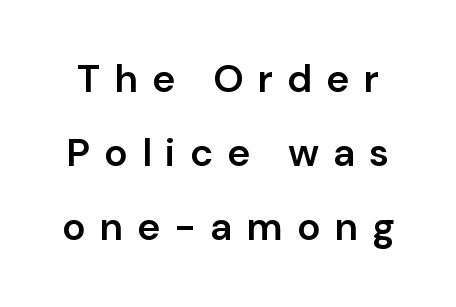
Q: Is the text bold? A: Semi-bold.
Q: Is the text italic (slanted)? A: No, it is upright.
Q: Is the typeface a serif or a sans-serif typeface? A: Sans-serif.
Q: Is the text underlined? A: No.
Q: Is the spacing between letters normal or unusually wide? A: Unusually wide.
Q: Is the spacing between lines tight, normal or loose? A: Loose.
Q: Width (condensed, normal, or wide)? A: Normal.
Q: Stroke contrast? A: Low.
Q: x-height? A: Medium.
Q: Monospaced? A: No.
